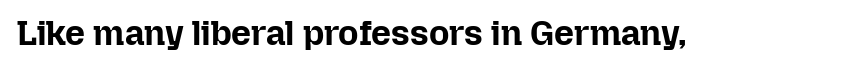
Clear beneath every line of the passage. I'd describe the lettering as bold — thick and assertive. The letters stand upright; this is a roman face. Nothing unusual about the tracking: characters are spaced as the font intends. Looks like regular typesetting: each glyph gets only the width it needs.
